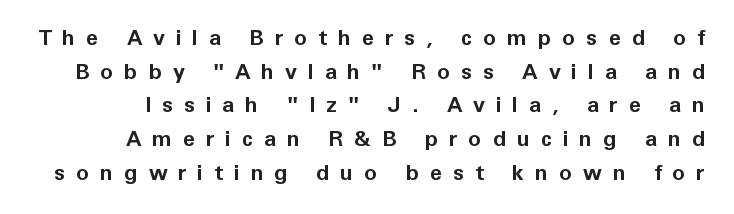
Q: Is the text bold? A: Yes.
Q: Is the text italic (slanted)? A: No, it is upright.
Q: Is the text underlined? A: No.
Q: Is the spacing between letters normal or unusually wide? A: Unusually wide.
Q: Is the spacing between lines tight, normal or loose? A: Normal.
